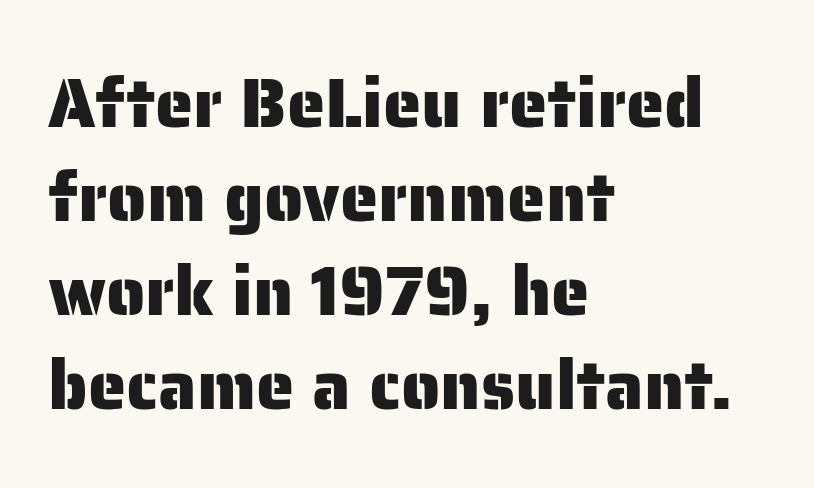
In terms of letterform style, serifs are entirely absent. The lines in this sample share a left origin and differ only in where they stop. The gaps between neighbouring characters are ordinary and unremarkable. Type without underlining. Compared with typical paragraphs, the rows here are spaced about the same.
